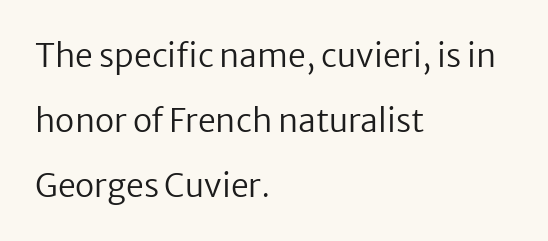
{"serif": "no", "italic": "no", "bold": "no", "weight": "regular", "width": "normal", "stroke_contrast": "low", "x_height": "medium", "monospaced": "no", "underline": "no", "align": "left", "line_spacing": "loose", "line_spacing_ratio": 2.03, "letter_spacing": "normal", "letter_spacing_em": 0.0, "glyph_px": 32}
